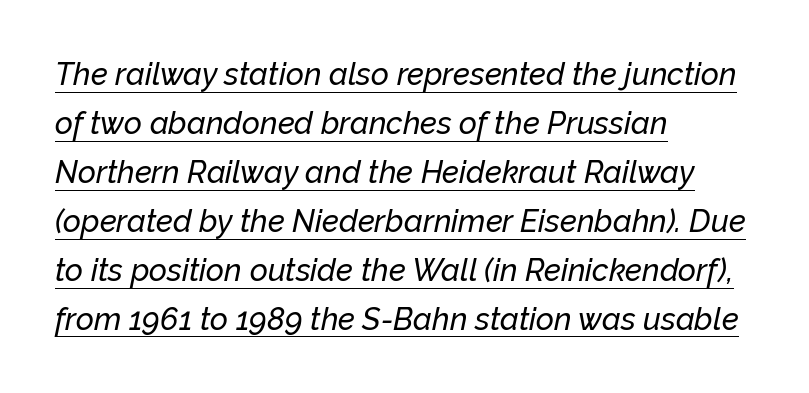
The image shows 31 px text type, italic (leaning right); set left-aligned, normal line spacing (1.58x), normal letter spacing, underlined; low stroke contrast and a medium x-height.
